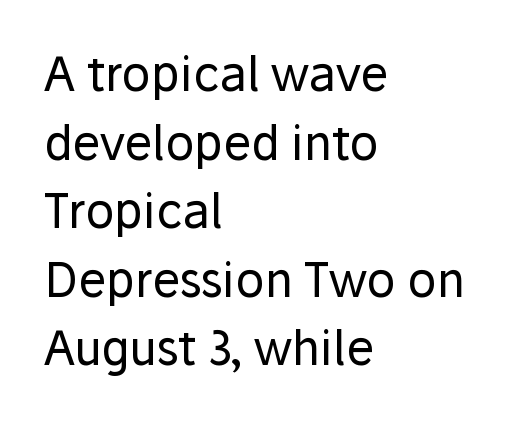
The image shows 47 px regular-weight sans-serif type, upright; set left-aligned, normal line spacing (1.46x), normal letter spacing, not underlined; low stroke contrast and a medium x-height.
